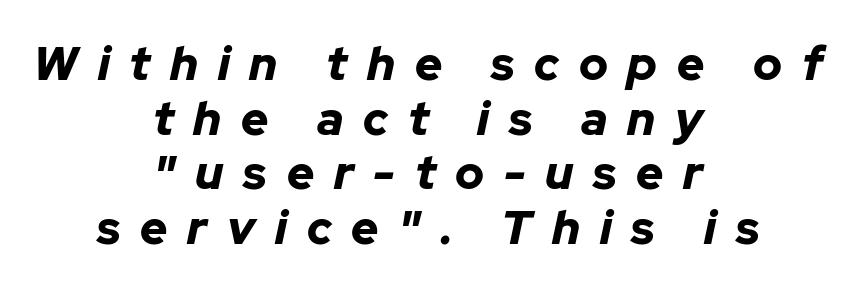
{"italic": "yes", "lean": "right", "slant_degrees": 12, "bold": "yes", "weight": "bold", "width": "normal", "stroke_contrast": "low", "x_height": "medium", "monospaced": "no", "underline": "no", "align": "center", "line_spacing_ratio": 1.16, "letter_spacing": "wide", "letter_spacing_em": 0.42, "glyph_px": 47}
